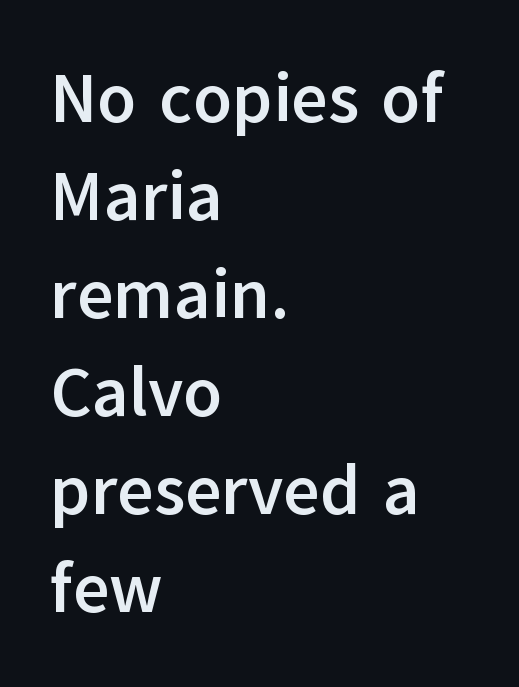
The image shows 70 px semibold sans-serif type, upright; set left-aligned, normal line spacing (1.4x), normal letter spacing, not underlined; low stroke contrast and a medium x-height.
